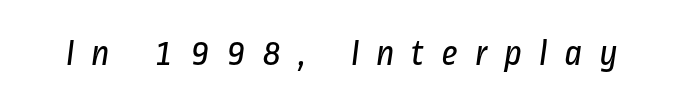
{"serif": "no", "bold": "no", "weight": "regular", "width": "condensed", "stroke_contrast": "low", "x_height": "medium", "monospaced": "no", "underline": "no", "letter_spacing": "wide", "letter_spacing_em": 0.43, "glyph_px": 38}
